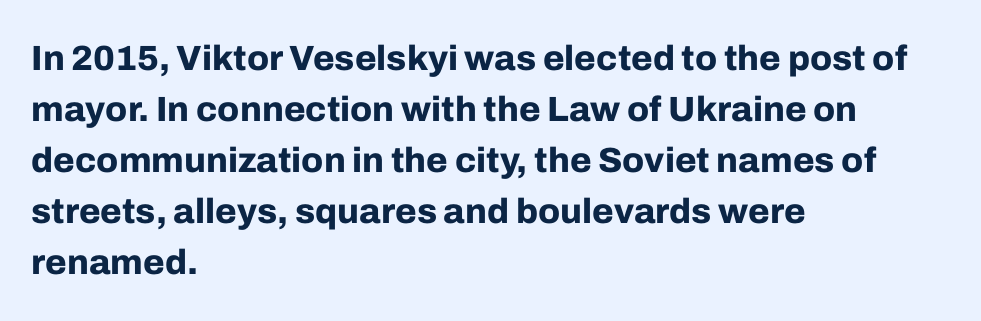
What's the leading like? Ordinary, nothing unusual. Pretty heavy lettering here — definitely bold. Serif or sans? Sans — the stroke terminals are bare. Do the characters align in a grid? No, the font is proportional. These lines are set flush left with a ragged right edge. No word sits above an underline.
